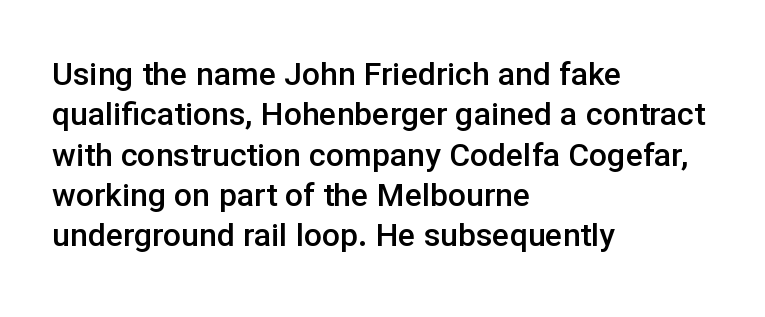
{"serif": "no", "italic": "no", "bold": "semi", "weight": "semibold", "width": "normal", "stroke_contrast": "low", "x_height": "medium", "monospaced": "no", "underline": "no", "align": "left", "line_spacing": "normal", "line_spacing_ratio": 1.26, "letter_spacing": "normal", "letter_spacing_em": 0.0, "glyph_px": 32}
